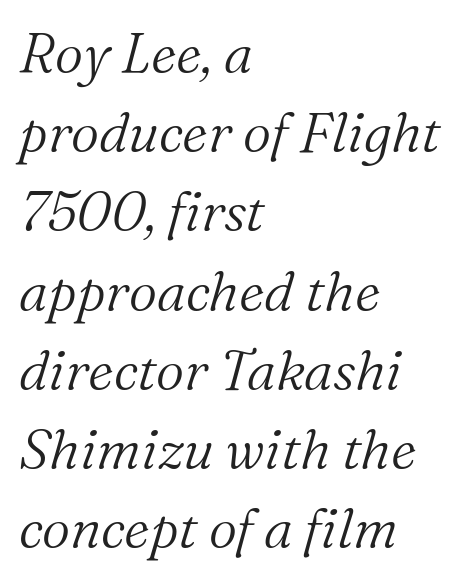
Q: Is the text bold? A: No.
Q: Is the text italic (slanted)? A: Yes, it leans right by about 16 degrees.
Q: Is the typeface a serif or a sans-serif typeface? A: Serif.
Q: Is the text underlined? A: No.
Q: How is the paragraph aligned? A: Left-aligned.
Q: Is the spacing between letters normal or unusually wide? A: Normal.
Q: Is the spacing between lines tight, normal or loose? A: Normal.
Q: Width (condensed, normal, or wide)? A: Normal.
Q: Stroke contrast? A: Medium.
Q: x-height? A: Medium.
Q: Monospaced? A: No.
